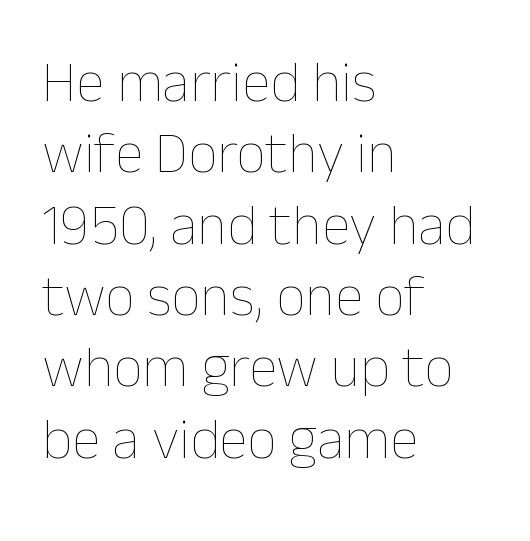
Q: Is the text bold? A: No.
Q: Is the text italic (slanted)? A: No, it is upright.
Q: Is the text underlined? A: No.
Q: How is the paragraph aligned? A: Left-aligned.
Q: Is the spacing between letters normal or unusually wide? A: Normal.
Q: Width (condensed, normal, or wide)? A: Normal.
Q: Stroke contrast? A: Low.
Q: x-height? A: Medium.
Q: Monospaced? A: No.
